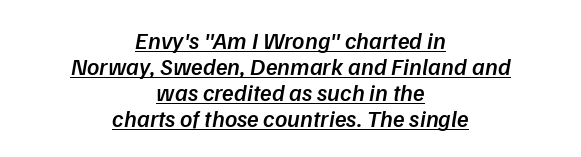
The image shows 24 px text type, italic (leaning right); set centered, tight line spacing (1.08x), normal letter spacing, underlined.
